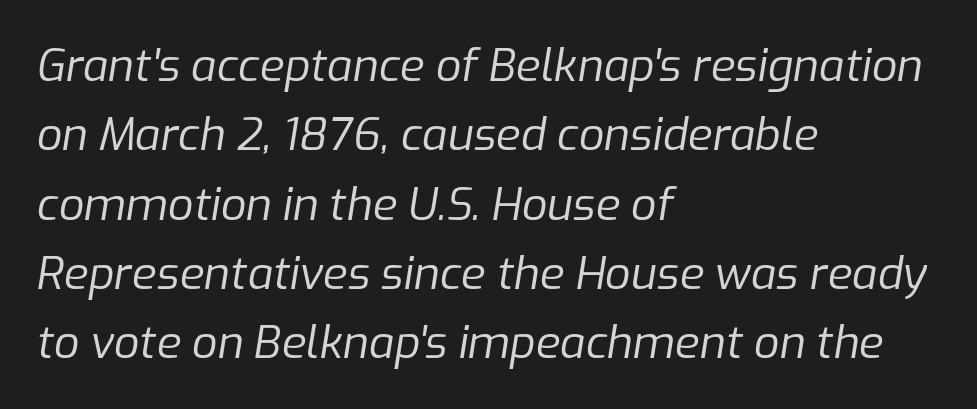
The image shows 45 px regular-weight type, italic (leaning right); set left-aligned, normal line spacing (1.54x), normal letter spacing, not underlined; low stroke contrast and a medium x-height.
